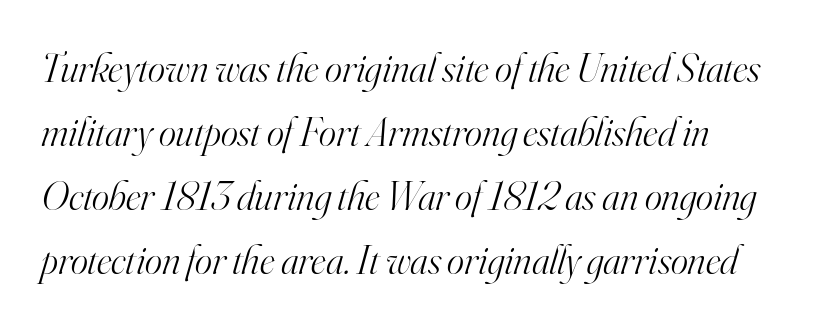
The image shows 41 px light serif type, italic (leaning right); set normal line spacing (1.56x), normal letter spacing, not underlined; high stroke contrast and a small x-height.
